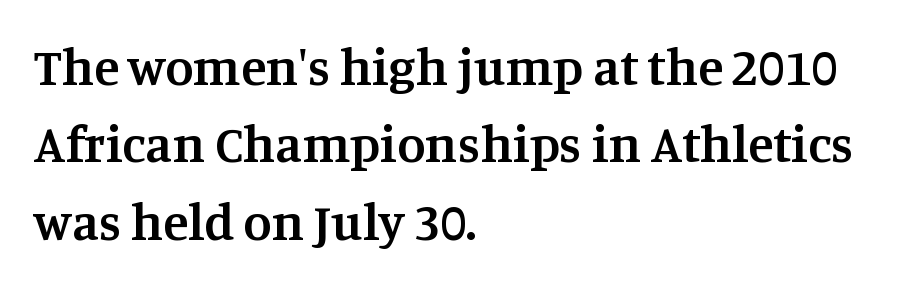
Q: Is the text bold? A: Semi-bold.
Q: Is the text italic (slanted)? A: No, it is upright.
Q: Is the typeface a serif or a sans-serif typeface? A: Serif.
Q: Is the text underlined? A: No.
Q: How is the paragraph aligned? A: Left-aligned.
Q: Is the spacing between letters normal or unusually wide? A: Normal.
Q: Is the spacing between lines tight, normal or loose? A: Normal.
Q: Width (condensed, normal, or wide)? A: Normal.
Q: Stroke contrast? A: Medium.
Q: x-height? A: Large.
Q: Monospaced? A: No.
